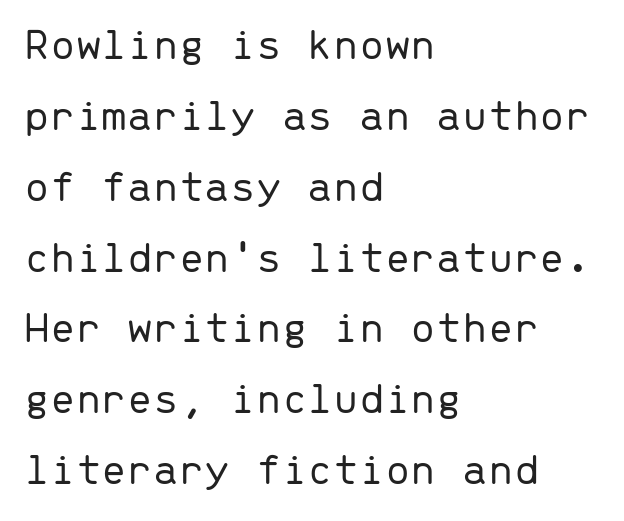
Vertical spacing — default. Tracking here is standard; glyphs follow each other at the usual distance. I'd call this a sans setting — the letters go barefoot. The area under the type is left untouched. The letters march in equal steps, a hallmark of fixed-pitch type. Each stroke keeps to a modest, everyday thickness or less.
